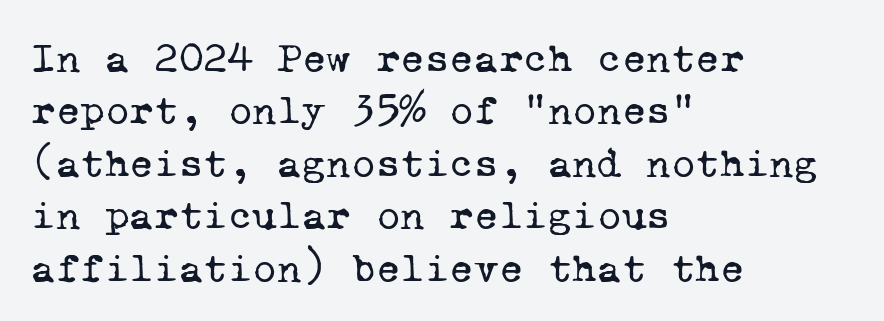
The image shows 42 px regular-weight serif type, monospaced; set left-aligned, normal line spacing (1.25x), normal letter spacing, not underlined; low stroke contrast and a medium x-height.
